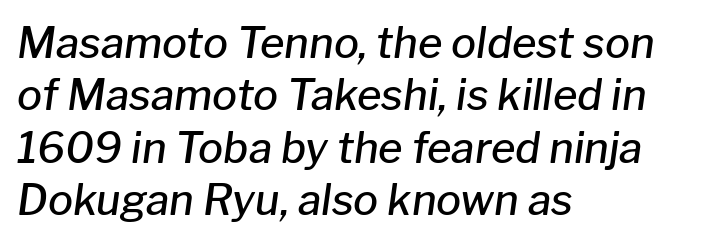
The image shows 42 px semibold type, italic (leaning right); set left-aligned, normal line spacing (1.25x), normal letter spacing, not underlined; low stroke contrast and a medium x-height.
